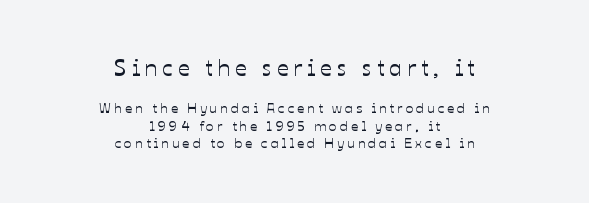
The image shows 23 px text type, upright; set centered, normal line spacing (1.25x), unusually wide letter spacing (+0.22 em), not underlined; the first (top) block is 1.64x larger.
